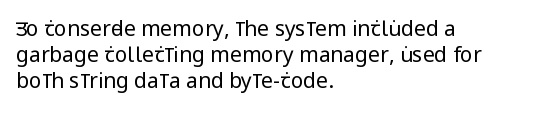
{"italic": "no", "bold": "no", "underline": "no", "align": "left", "line_spacing": "normal", "line_spacing_ratio": 1.25, "letter_spacing": "normal", "letter_spacing_em": 0.0, "glyph_px": 21}
